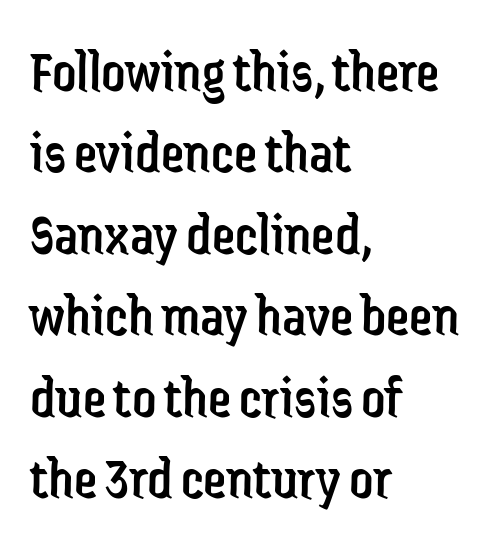
Style check: upright. Clear beneath every line of the passage. Spacing between characters is what you'd get straight out of the box. Looks like regular typesetting: each glyph gets only the width it needs. Casual observation: everything's shoved over to the left.
